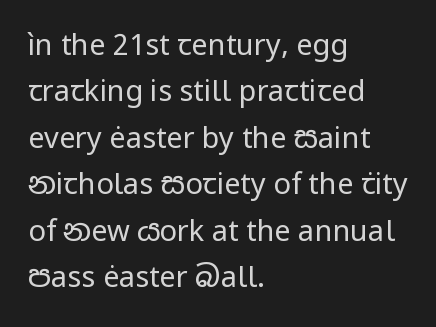
The image shows 29 px regular-weight sans-serif type, upright; set left-aligned, normal line spacing (1.6x), normal letter spacing, not underlined; low stroke contrast and a medium x-height.
